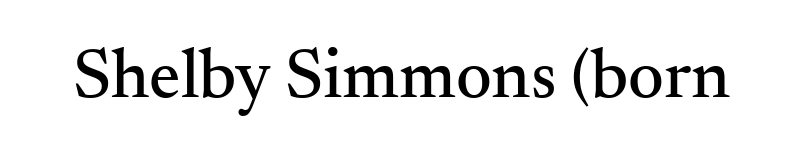
The image shows 70 px serif type, upright; set normal letter spacing, not underlined; medium stroke contrast and a small x-height.
